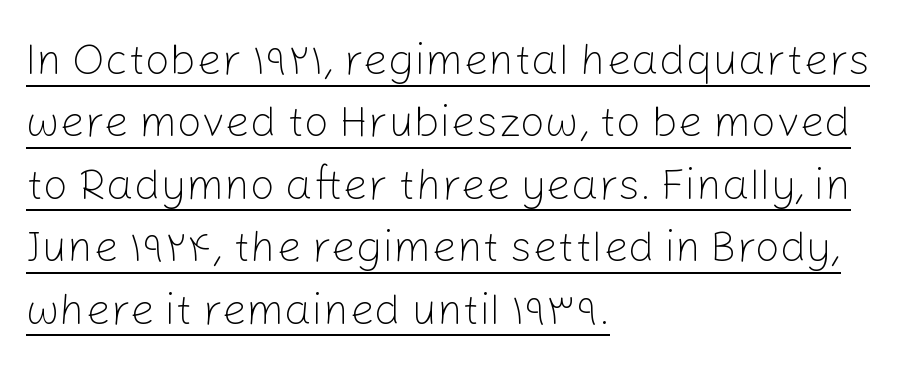
{"serif": "no", "italic": "no", "bold": "no", "weight": "light", "width": "normal", "stroke_contrast": "low", "x_height": "medium", "monospaced": "no", "underline": "yes", "align": "left", "line_spacing": "normal", "line_spacing_ratio": 1.42, "letter_spacing": "normal", "letter_spacing_em": 0.0, "glyph_px": 44}
